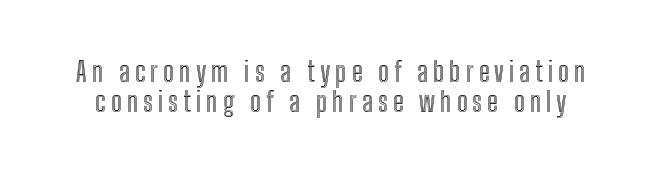
Q: Is the text italic (slanted)? A: No, it is upright.
Q: Is the text underlined? A: No.
Q: Is the spacing between lines tight, normal or loose? A: Tight.
Q: Width (condensed, normal, or wide)? A: Condensed.
Q: x-height? A: Medium.
Q: Monospaced? A: No.
